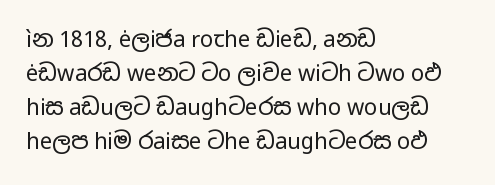
{"italic": "no", "bold": "no", "underline": "no", "align": "left", "line_spacing": "normal", "line_spacing_ratio": 1.55, "letter_spacing": "normal", "letter_spacing_em": 0.0, "glyph_px": 22}
